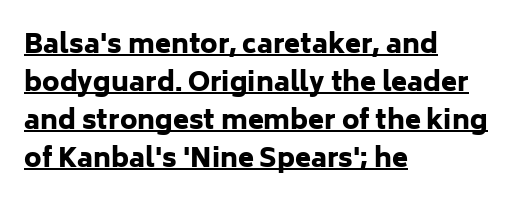
The lines sit at an ordinary, default distance from one another. The compositor pushed each line to the left boundary. The characters look thick and weighty, a clear bold. This is the regular roman posture of the typeface. Glyph-to-glyph distance matches everyday printed text. A baseline rule has been typeset under these characters.
